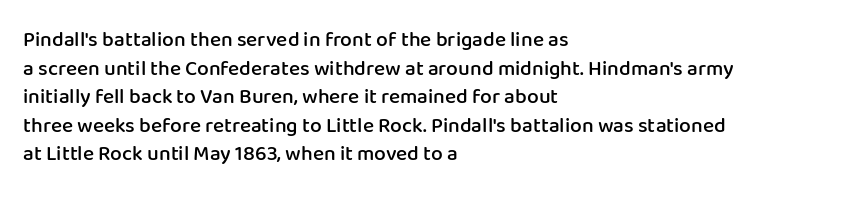
The image shows 21 px text type, upright; set left-aligned, normal line spacing (1.36x), normal letter spacing, not underlined.
